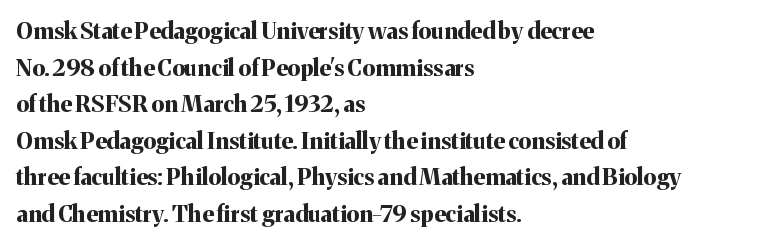
The image shows 23 px bold type, upright; set left-aligned, normal line spacing (1.59x), normal letter spacing, not underlined.
